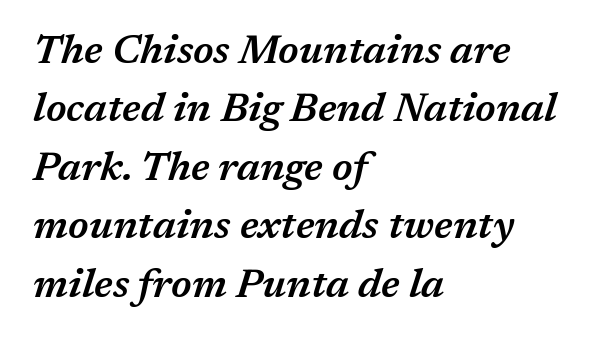
Q: Is the text bold? A: Semi-bold.
Q: Is the text italic (slanted)? A: Yes, it leans right by about 17 degrees.
Q: Is the text underlined? A: No.
Q: How is the paragraph aligned? A: Left-aligned.
Q: Is the spacing between letters normal or unusually wide? A: Normal.
Q: Is the spacing between lines tight, normal or loose? A: Normal.
Q: Width (condensed, normal, or wide)? A: Normal.
Q: Stroke contrast? A: Medium.
Q: x-height? A: Medium.
Q: Monospaced? A: No.
